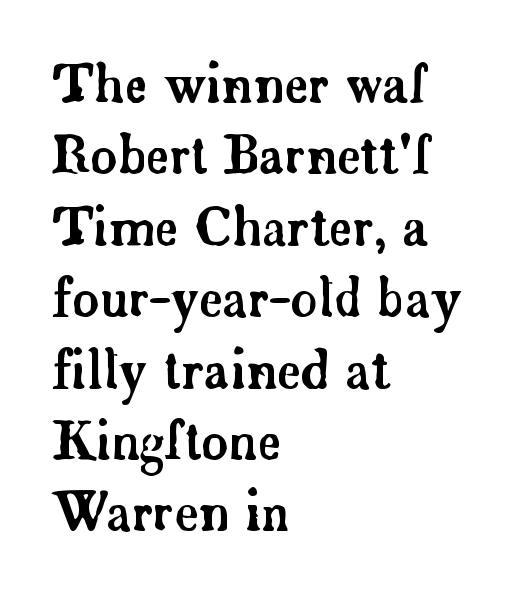
The image shows 51 px serif type, upright; set left-aligned, normal line spacing (1.4x), normal letter spacing, not underlined; low stroke contrast and a small x-height.
